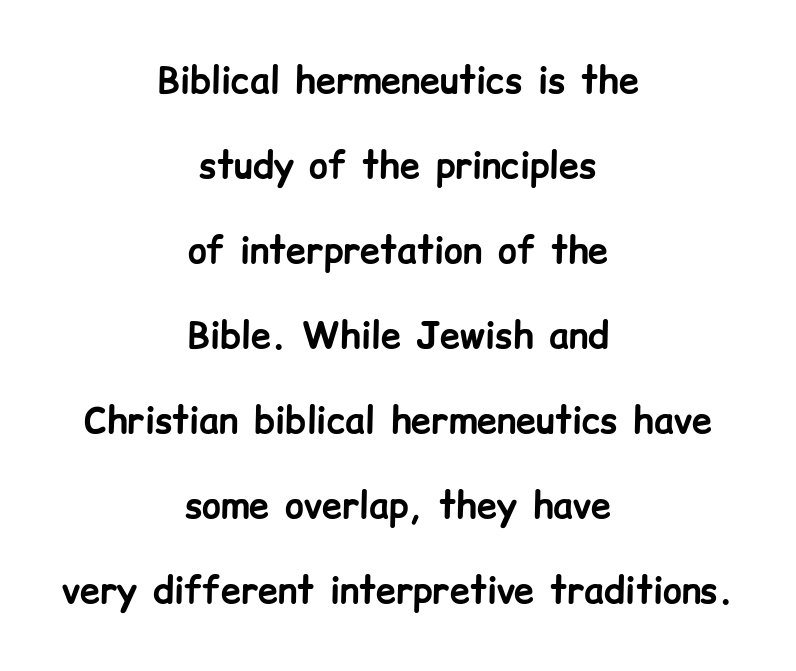
Where is the straight margin? There isn't one; the lines are centered. The text was rendered using a sans face with plain stroke endings. Loosely led — the rows are spread out. Posture: vertical.
